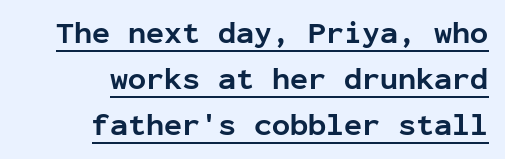
{"serif": "no", "italic": "no", "bold": "yes", "weight": "bold", "width": "normal", "stroke_contrast": "low", "x_height": "medium", "monospaced": "yes", "underline": "yes", "align": "right", "line_spacing": "normal", "line_spacing_ratio": 1.54, "letter_spacing": "normal", "letter_spacing_em": 0.0, "glyph_px": 30}
